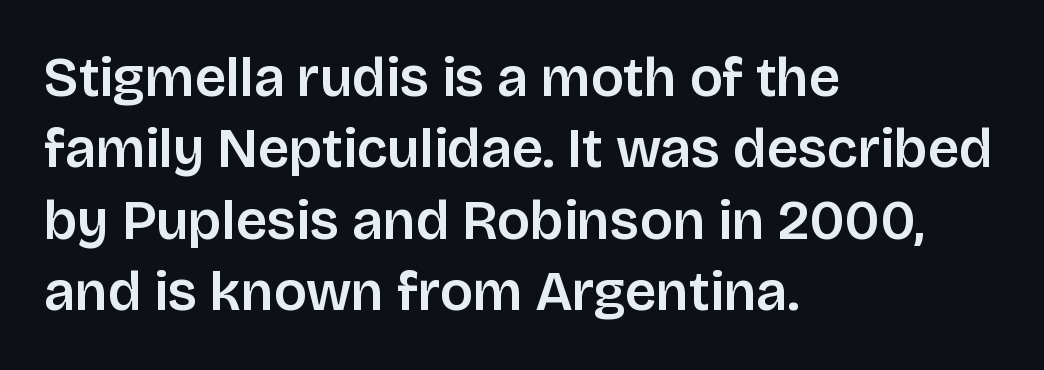
The image shows 55 px sans-serif type, upright; set left-aligned, normal line spacing (1.3x), normal letter spacing, not underlined; low stroke contrast and a large x-height.
